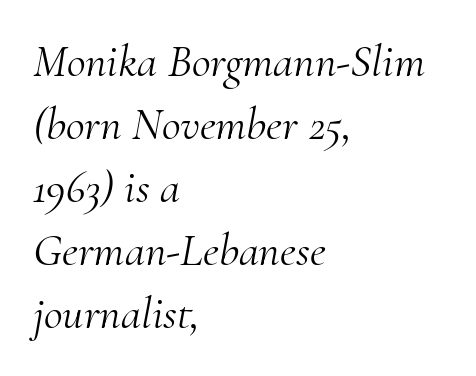
To sum up the face: it has serifs. Characters follow at the spacing the type designer built in. Plain, unruled lines of type. What's the leading like? Ordinary, nothing unusual. Unbolded letterforms with no extra heft.
